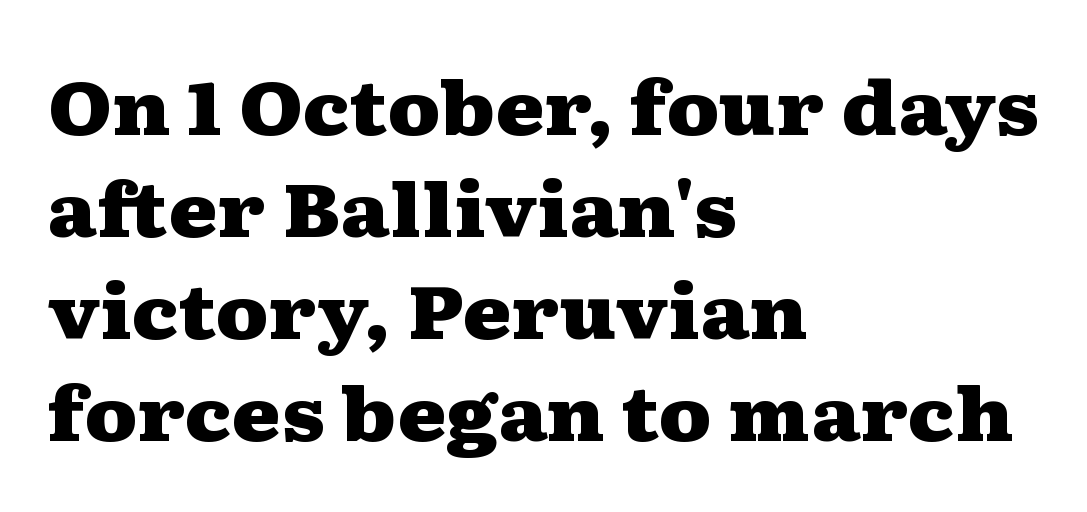
Glance below the letters and you will spot only blank space. Short note: letters normally spaced. Notice how thick the strokes are: this is what a full bold looks like. The rendering uses natural spacing where letterforms have individual widths. Are there feet on the stems? There are — it's a serif. When letters stand straight like this, we call the style roman or upright.
